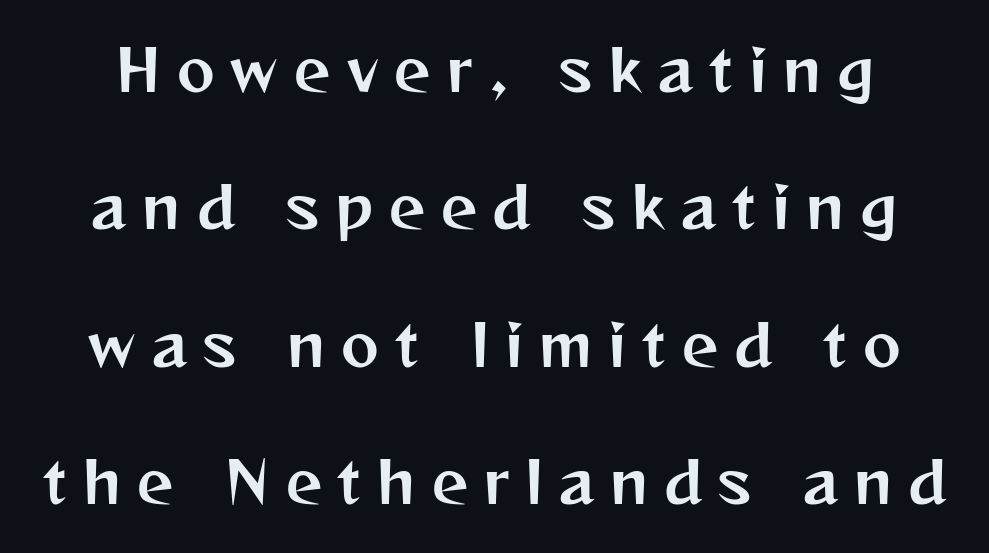
The image shows 57 px sans-serif type, upright; set loose line spacing (2.41x), unusually wide letter spacing (+0.28 em), not underlined; medium stroke contrast and a medium x-height.
